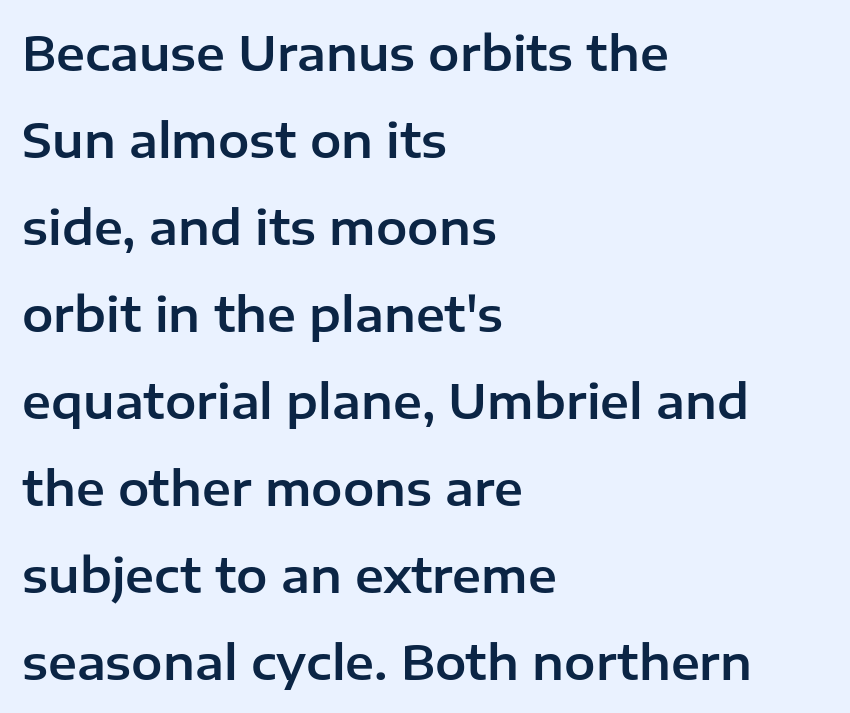
{"serif": "no", "italic": "no", "width": "normal", "stroke_contrast": "low", "x_height": "medium", "monospaced": "no", "underline": "no", "align": "left", "line_spacing_ratio": 1.85, "letter_spacing": "normal", "letter_spacing_em": 0.0, "glyph_px": 47}
